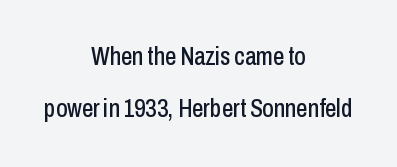
Q: Is the text italic (slanted)? A: No, it is upright.
Q: Is the text underlined? A: No.
Q: How is the paragraph aligned? A: Centered.
Q: Is the spacing between letters normal or unusually wide? A: Normal.
Q: Is the spacing between lines tight, normal or loose? A: Loose.
